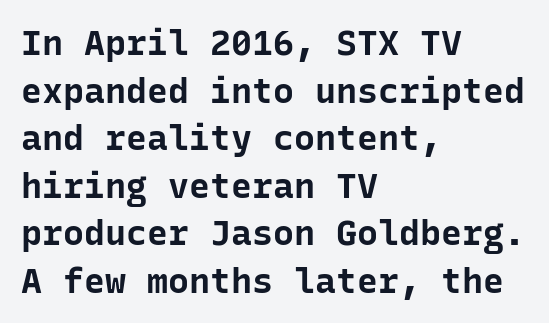
How heavy is the stroke? Heavy — this is a bold. Words appear dense and cohesive because spacing is normal. Plain, unruled lines of type. Evenly set lines give the paragraph a standard silhouette. The face used here is monospaced, like something from a code editor.
